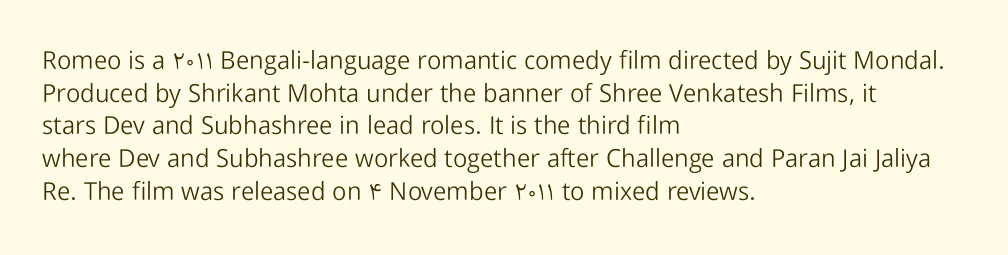
What's the leading like? Ordinary, nothing unusual. The passage shown has conventional tracking throughout. The typography opts for an upright posture over an oblique one. The passage is arranged the way most books set body copy — flush left.
